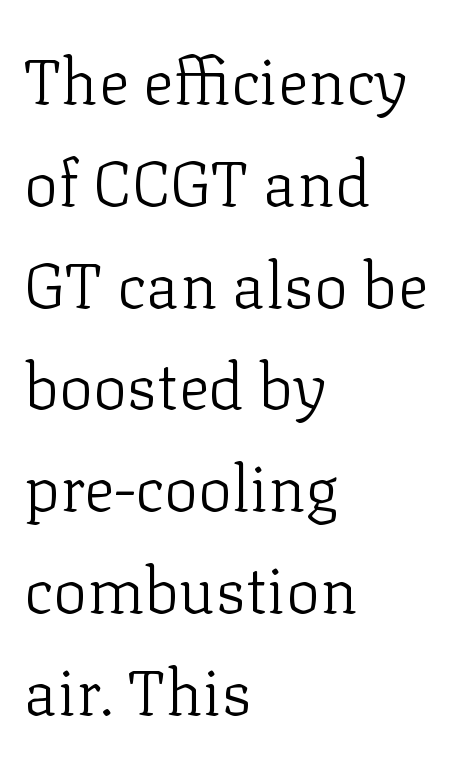
The image shows 64 px light serif type, upright; set left-aligned, normal line spacing (1.59x), normal letter spacing, not underlined; low stroke contrast and a medium x-height.
